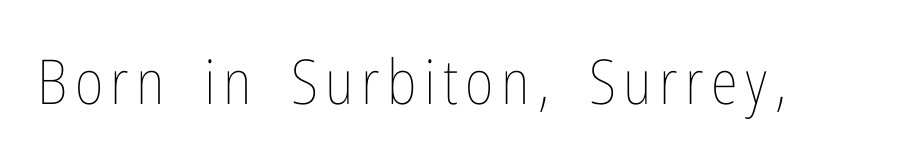
Q: Is the text bold? A: No.
Q: Is the text italic (slanted)? A: No, it is upright.
Q: Is the text underlined? A: No.
Q: Width (condensed, normal, or wide)? A: Condensed.
Q: Stroke contrast? A: Low.
Q: x-height? A: Medium.
Q: Monospaced? A: No.
